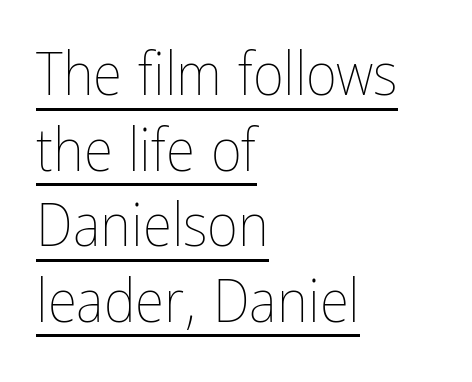
The image shows 60 px thin, condensed type, upright; set left-aligned, normal line spacing (1.26x), normal letter spacing, underlined; low stroke contrast and a medium x-height.
